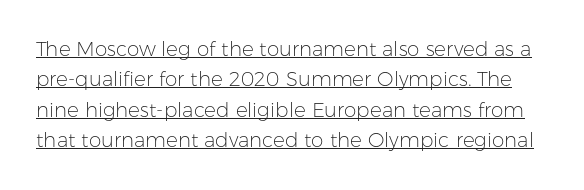
One glance says typical: line gaps are just what's usual. Look at the tracking — it's just the regular setting, nothing added. Italic: no, the glyphs are upright roman. Somebody hit Ctrl+U on this one — the words are underlined.
